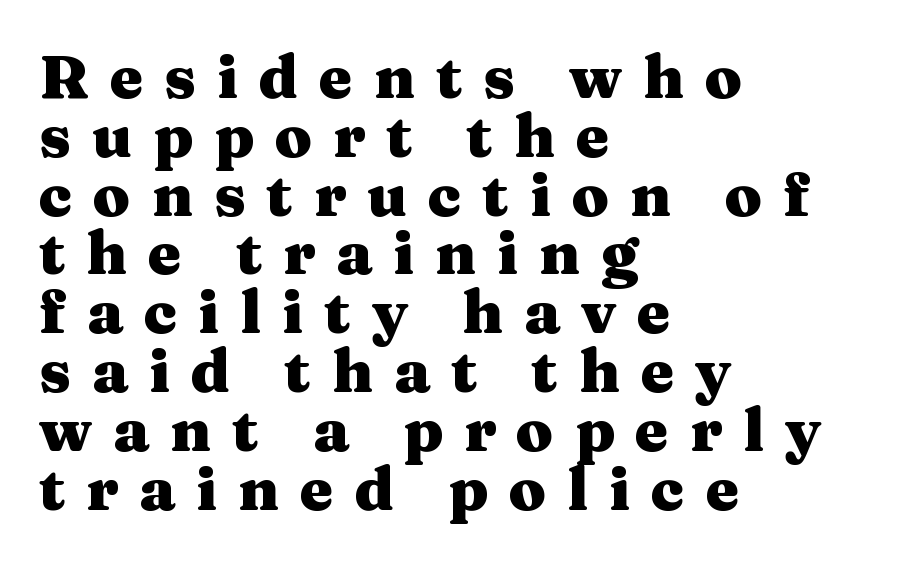
The image shows 60 px heavy, wide serif type, upright; set left-aligned, tight line spacing (0.98x), unusually wide letter spacing (+0.35 em), not underlined; medium stroke contrast and a medium x-height.
